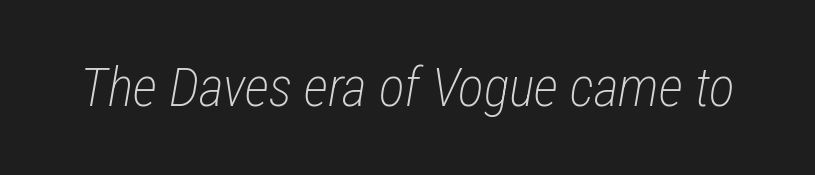
{"italic": "yes", "lean": "right", "slant_degrees": 12, "bold": "no", "weight": "light", "width": "condensed", "stroke_contrast": "low", "x_height": "medium", "monospaced": "no", "underline": "no", "letter_spacing": "normal", "letter_spacing_em": 0.0, "glyph_px": 54}
